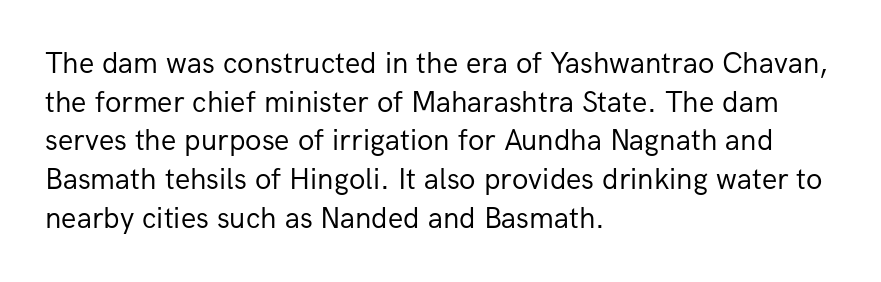
Classification — sans serif. The line texture is even and compact thanks to regular tracking. No italicization has been applied; the sample stays upright. Has an underline been added? It has not.
